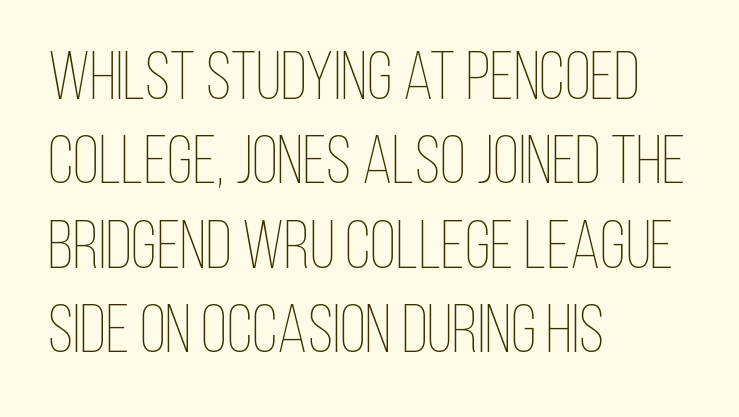
Q: Is the text bold? A: No.
Q: Is the text italic (slanted)? A: No, it is upright.
Q: Is the text underlined? A: No.
Q: How is the paragraph aligned? A: Left-aligned.
Q: Is the spacing between letters normal or unusually wide? A: Normal.
Q: Width (condensed, normal, or wide)? A: Condensed.
Q: Stroke contrast? A: Low.
Q: x-height? A: Large.
Q: Monospaced? A: No.
